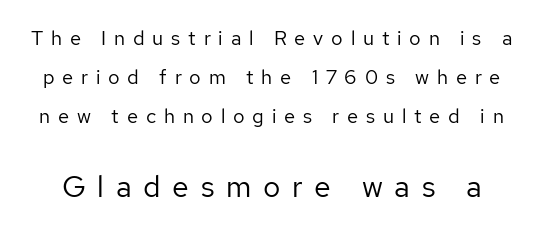
{"serif": "no", "italic": "no", "bold": "no", "weight": "regular", "width": "normal", "stroke_contrast": "low", "x_height": "medium", "monospaced": "no", "underline": "no", "line_spacing": "loose", "line_spacing_ratio": 1.96, "letter_spacing": "wide", "letter_spacing_em": 0.39, "larger_block": "second", "size_ratio": 1.5, "glyph_px": 30}
